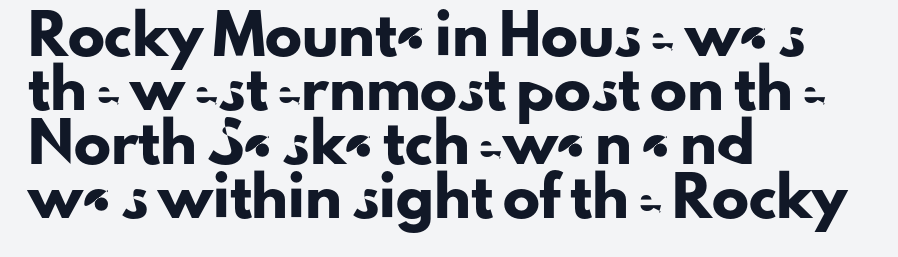
The image shows 37 px sans-serif type, upright; set left-aligned, normal line spacing (1.46x), normal letter spacing, not underlined; low stroke contrast and a small x-height.
